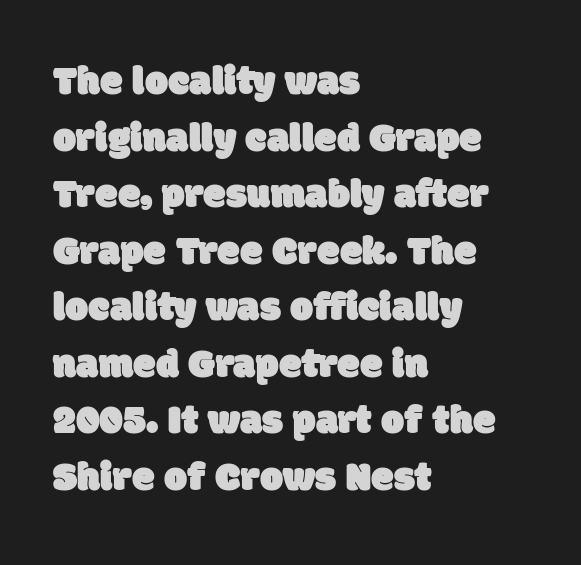
The passage shown is typed in a proportional face where columns would drift. The letterforms sit shoulder to shoulder at normal distance. The lines are quadded left. The specimen omits any rule beneath the text block's lines. The space between consecutive lines is moderate.
